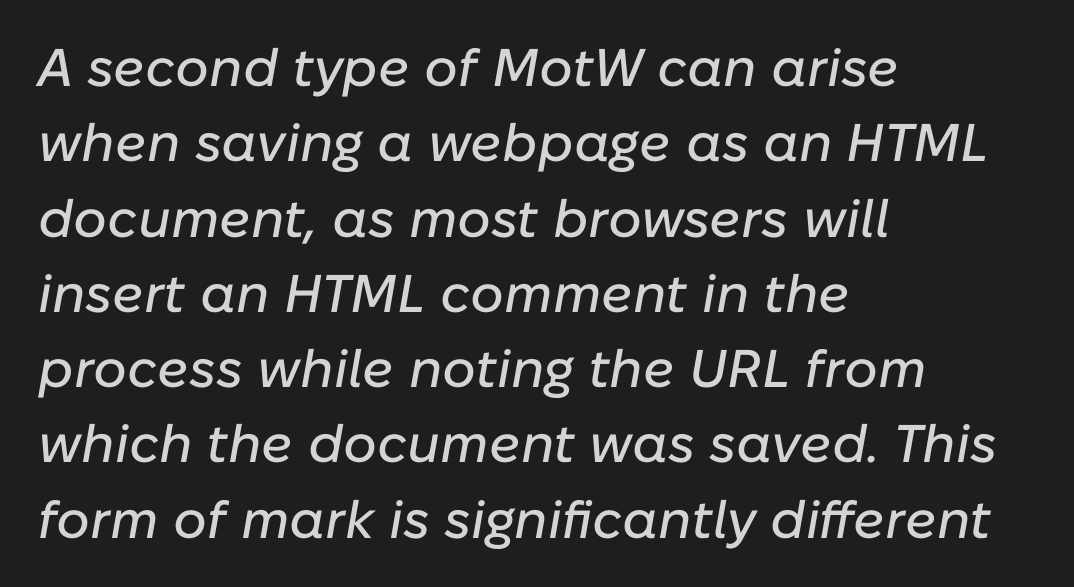
Q: Is the text italic (slanted)? A: Yes, it leans right by about 10 degrees.
Q: Is the text underlined? A: No.
Q: How is the paragraph aligned? A: Left-aligned.
Q: Is the spacing between letters normal or unusually wide? A: Normal.
Q: Is the spacing between lines tight, normal or loose? A: Normal.
Q: Width (condensed, normal, or wide)? A: Normal.
Q: Stroke contrast? A: Low.
Q: x-height? A: Medium.
Q: Monospaced? A: No.
